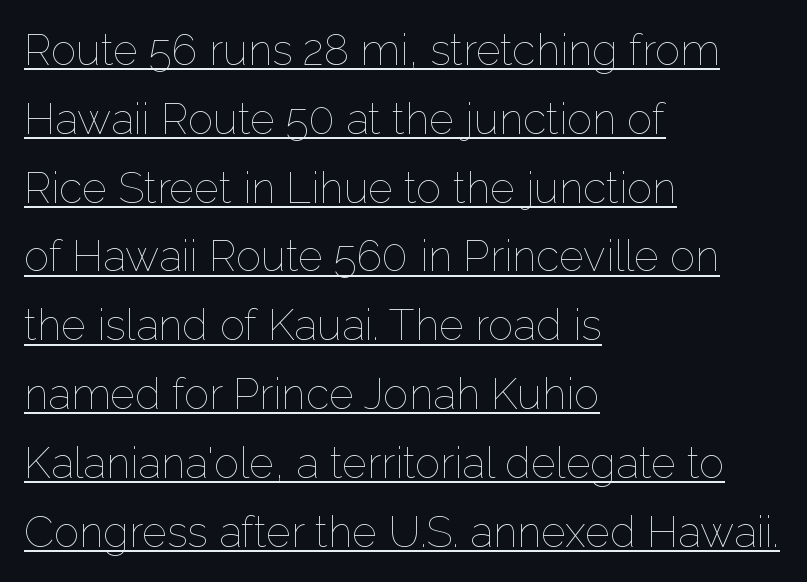
Q: Is the text bold? A: No.
Q: Is the text italic (slanted)? A: No, it is upright.
Q: Is the text underlined? A: Yes.
Q: How is the paragraph aligned? A: Left-aligned.
Q: Is the spacing between letters normal or unusually wide? A: Normal.
Q: Is the spacing between lines tight, normal or loose? A: Normal.
Q: Width (condensed, normal, or wide)? A: Normal.
Q: Stroke contrast? A: Low.
Q: x-height? A: Medium.
Q: Monospaced? A: No.
